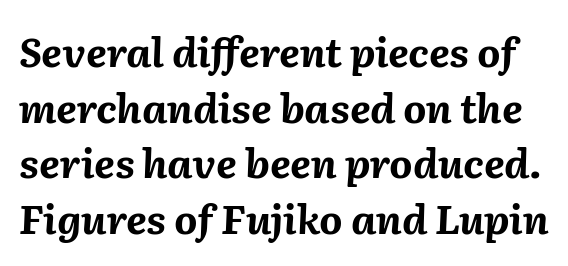
An italicized treatment has been applied to the whole sample. Inter-character spacing is left at the font's built-in metrics. The font is running at its bold setting. No word sits above an underline. Honestly, the row spacing looks completely unremarkable. Looks like regular typesetting: each glyph gets only the width it needs.
